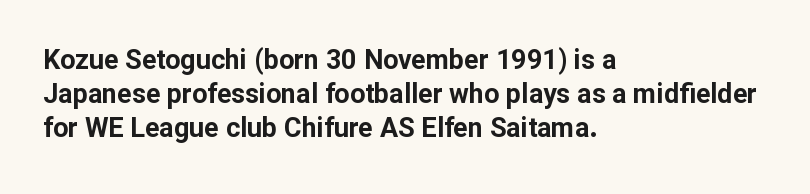
Does the weight exceed regular? Yes, all the way to bold. Short note: letters normally spaced. The space beneath each line is pristine and unruled. The typesetter chose a ragged-right arrangement here. Posture: vertical. The passage shown stacks its lines at a standard gap.
